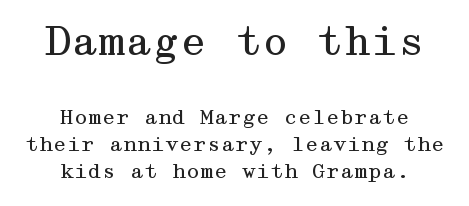
Whoever set this made the first block the dominant, larger element. Nobody drew a line under any word here. The passage shown is typeset with a serif family. Nobody touched the tracking dial on this one.
